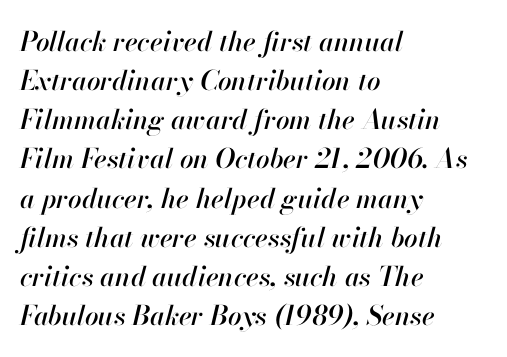
{"italic": "yes", "lean": "right", "slant_degrees": 13, "underline": "no", "align": "left", "line_spacing": "normal", "line_spacing_ratio": 1.45, "letter_spacing": "normal", "letter_spacing_em": 0.0, "glyph_px": 27}
